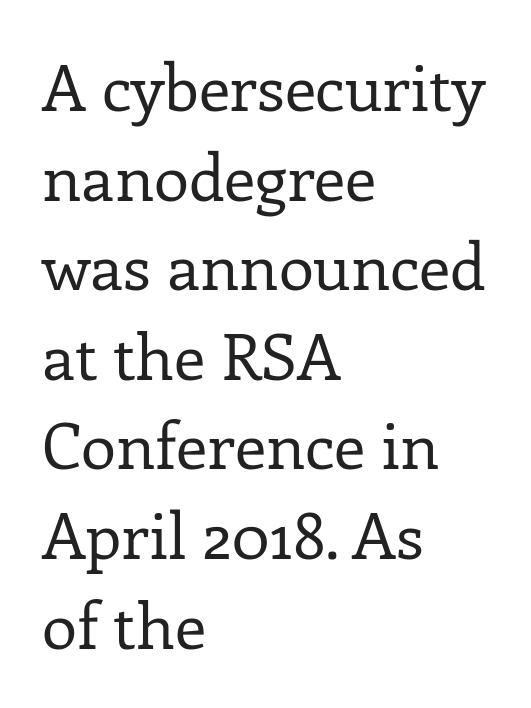
{"serif": "yes", "italic": "no", "bold": "no", "weight": "regular", "width": "normal", "stroke_contrast": "low", "x_height": "medium", "monospaced": "no", "underline": "no", "align": "left", "line_spacing": "normal", "line_spacing_ratio": 1.4, "letter_spacing": "normal", "letter_spacing_em": 0.0, "glyph_px": 64}
